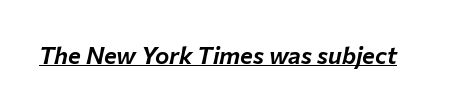
The image shows 24 px text type, italic (leaning right); set normal letter spacing, underlined.
